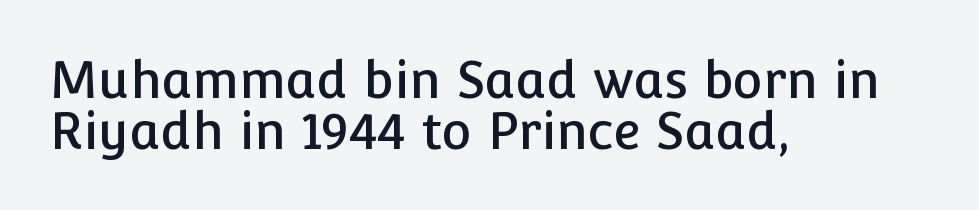
The image shows 51 px sans-serif type, upright; set left-aligned, tight line spacing (1.0x), normal letter spacing, not underlined; low stroke contrast and a medium x-height.
